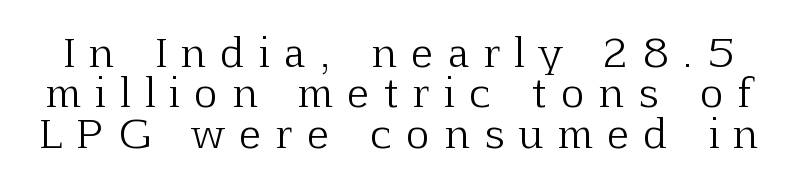
The letters are spread apart with noticeably loose tracking. Is there much room between lines? No — they nearly touch. Caption: face not bold, strokes unweighted. Old-style or modern, the face here clearly has serifs. The typography opts for an upright posture over an oblique one. The zone under the glyphs is completely vacant.
